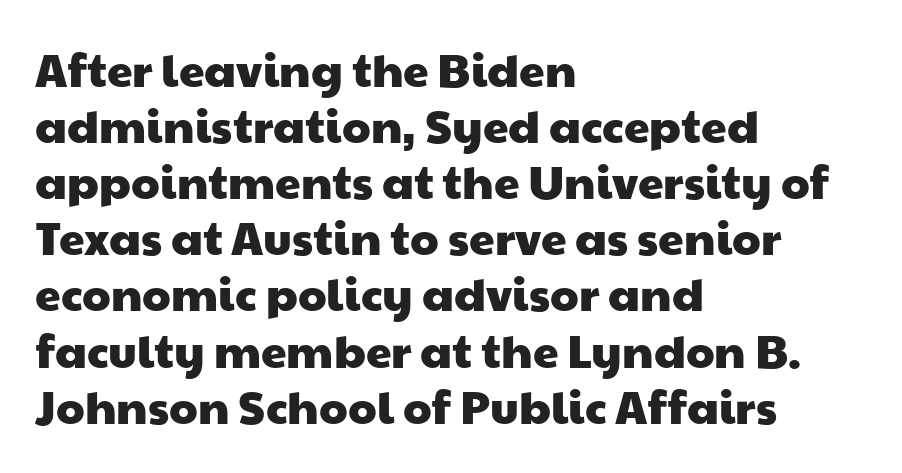
Q: Is the typeface a serif or a sans-serif typeface? A: Sans-serif.
Q: Is the text underlined? A: No.
Q: How is the paragraph aligned? A: Left-aligned.
Q: Is the spacing between letters normal or unusually wide? A: Normal.
Q: Width (condensed, normal, or wide)? A: Wide.
Q: Stroke contrast? A: Low.
Q: x-height? A: Medium.
Q: Monospaced? A: No.
